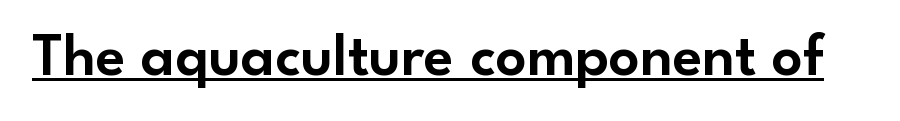
The image shows 61 px sans-serif type, upright; set normal letter spacing, underlined; low stroke contrast and a small x-height.
